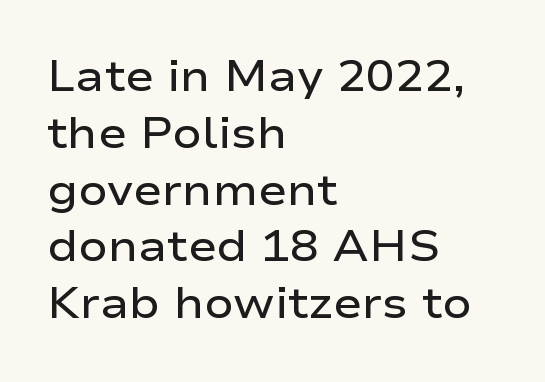
Q: Is the text bold? A: Semi-bold.
Q: Is the text italic (slanted)? A: No, it is upright.
Q: Is the typeface a serif or a sans-serif typeface? A: Sans-serif.
Q: Is the text underlined? A: No.
Q: How is the paragraph aligned? A: Left-aligned.
Q: Is the spacing between letters normal or unusually wide? A: Normal.
Q: Is the spacing between lines tight, normal or loose? A: Normal.
Q: Width (condensed, normal, or wide)? A: Wide.
Q: Stroke contrast? A: Low.
Q: x-height? A: Medium.
Q: Monospaced? A: No.
